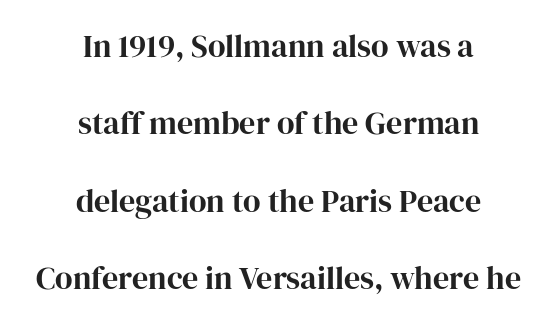
Q: Is the text italic (slanted)? A: No, it is upright.
Q: Is the typeface a serif or a sans-serif typeface? A: Serif.
Q: Is the text underlined? A: No.
Q: How is the paragraph aligned? A: Centered.
Q: Is the spacing between letters normal or unusually wide? A: Normal.
Q: Is the spacing between lines tight, normal or loose? A: Loose.
Q: Width (condensed, normal, or wide)? A: Normal.
Q: Stroke contrast? A: High.
Q: x-height? A: Medium.
Q: Monospaced? A: No.
